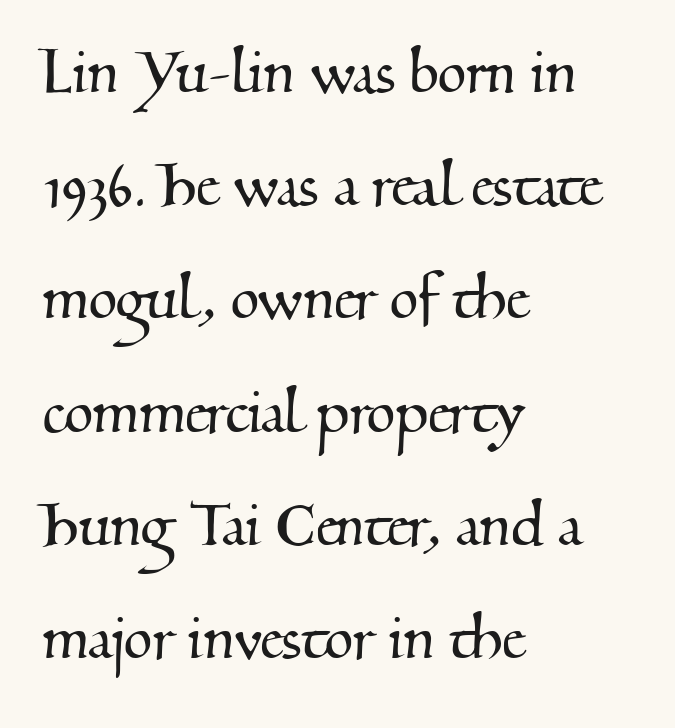
This sample uses a serif face. The compositor pushed each line to the left boundary. What's the leading like? Ordinary, nothing unusual. Words float on clear page, feet unadorned.
